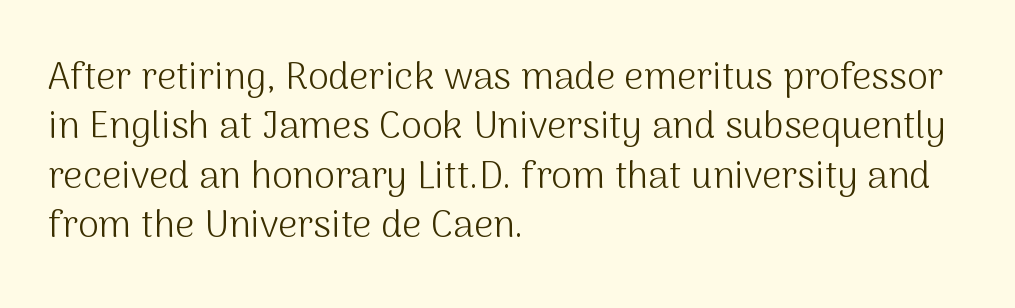
{"serif": "no", "italic": "no", "bold": "no", "weight": "light", "width": "normal", "stroke_contrast": "medium", "x_height": "medium", "monospaced": "no", "underline": "no", "align": "left", "line_spacing": "normal", "line_spacing_ratio": 1.3, "letter_spacing": "normal", "letter_spacing_em": 0.0, "glyph_px": 38}
